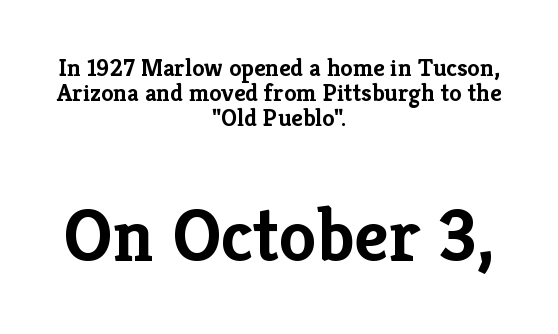
{"serif": "yes", "italic": "no", "bold": "yes", "weight": "semibold", "width": "normal", "stroke_contrast": "low", "x_height": "medium", "monospaced": "no", "underline": "no", "align": "center", "line_spacing": "tight", "line_spacing_ratio": 1.01, "letter_spacing": "normal", "letter_spacing_em": 0.0, "larger_block": "second", "size_ratio": 3.0, "glyph_px": 75}
